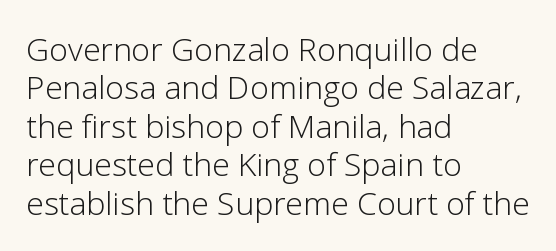
Proportional: the letters do not fall into vertical columns. The face used here is a sans, in the tradition of grotesques and geometrics. The letters stand straight up with perfectly vertical stems. No extra tracking has been applied to these lines. Nobody drew a line under any word here. This rendering uses left alignment, leaving the right contour irregular.
